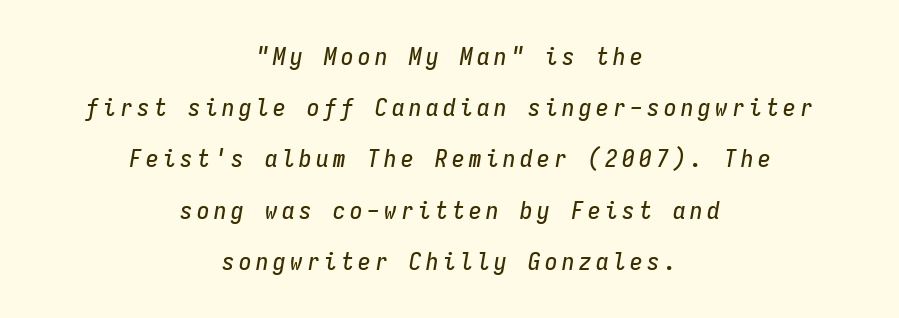
Whoever set this chose breathing room over compactness in the vertical rhythm. Plain, unruled lines of type. Each line is balanced around a shared central axis. Yep, that's italic — everything's leaning.
